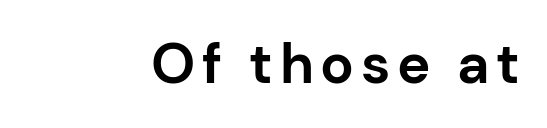
Summary of weight: heavy, a full bold. Look at the bottom of the vertical strokes: they stop flat, with no serifs. Visually the block forms a straight wall on the right and a jagged coastline on the left. Quick note: underline off.
